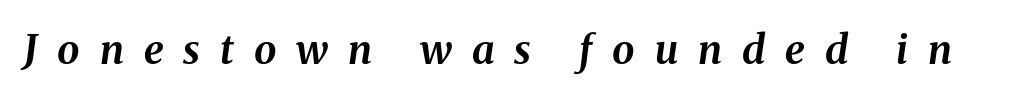
Designer's note — italics engaged. Spacing verdict: proportional, widths tailored to each character. The baseline area is clear. These words are printed bold, with thick strokes throughout.
